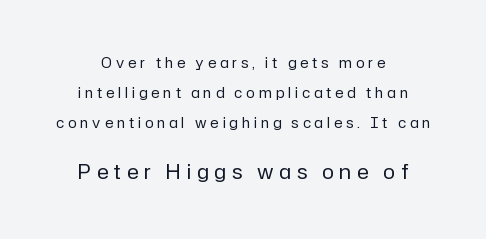
Every stem runs plumb, perpendicular to the baseline. In CSS terms this would be text-align: center. The string is rendered with underlining switched off. The passage shown is not bold in any degree. Inter-character spacing is expanded well beyond the font's built-in metrics. Vertically, the passage feels expansive, rows floating well apart.
